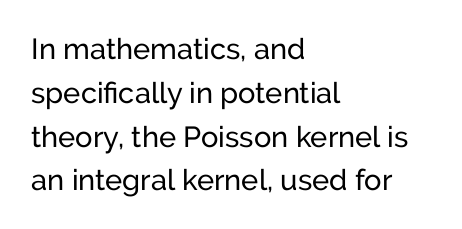
{"serif": "no", "italic": "no", "width": "normal", "stroke_contrast": "low", "x_height": "medium", "monospaced": "no", "underline": "no", "align": "left", "line_spacing": "normal", "line_spacing_ratio": 1.51, "letter_spacing": "normal", "letter_spacing_em": 0.0, "glyph_px": 29}
